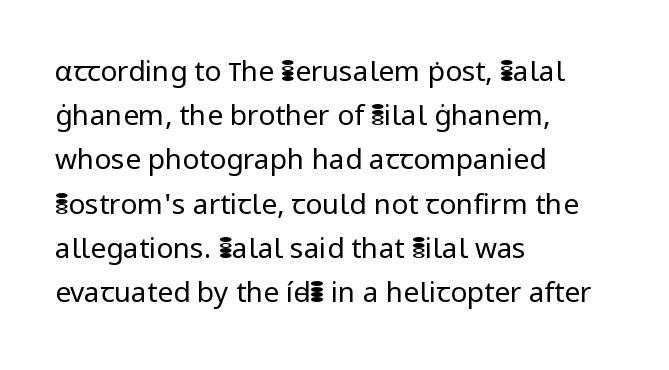
Horizontal alignment here is leftward, the default for most running prose. These lines were composed using upright roman letters. Proportional: the letters do not fall into vertical columns. Between one letter and the next there's only the usual sliver of space. The typeface has the unassuming heft of standard copy or less. The baseline area is clear.
